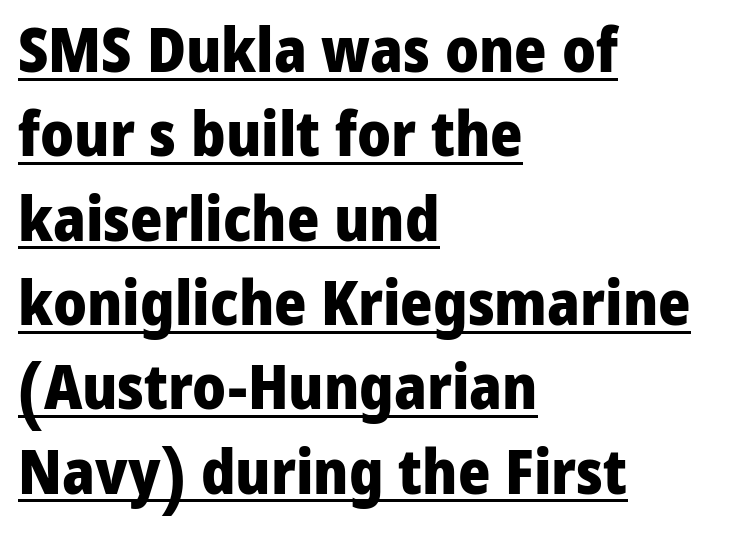
Q: Is the text bold? A: Yes.
Q: Is the text italic (slanted)? A: No, it is upright.
Q: Is the typeface a serif or a sans-serif typeface? A: Sans-serif.
Q: Is the text underlined? A: Yes.
Q: How is the paragraph aligned? A: Left-aligned.
Q: Is the spacing between letters normal or unusually wide? A: Normal.
Q: Is the spacing between lines tight, normal or loose? A: Normal.
Q: Width (condensed, normal, or wide)? A: Normal.
Q: Stroke contrast? A: Low.
Q: x-height? A: Medium.
Q: Monospaced? A: No.
